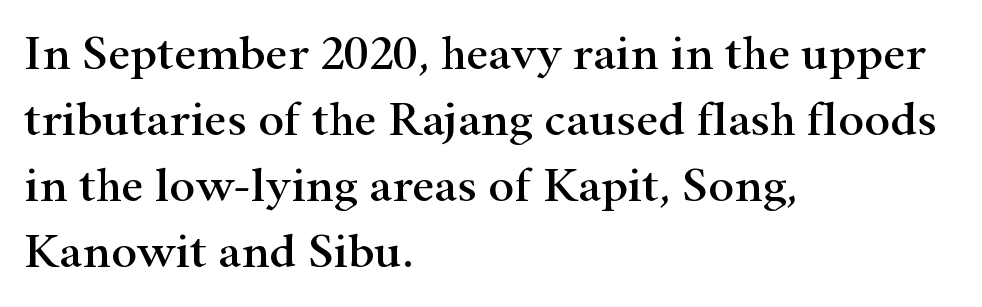
The image shows 49 px wide serif type, upright; set left-aligned, normal line spacing (1.35x), normal letter spacing, not underlined; high stroke contrast and a small x-height.
